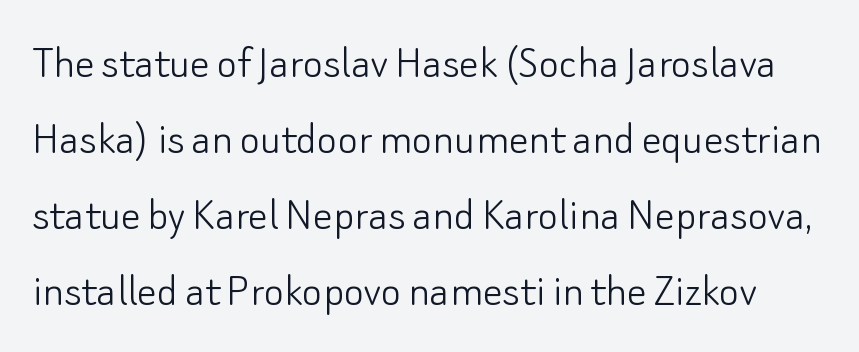
The image shows 49 px light sans-serif type, upright; set normal line spacing (1.55x), normal letter spacing, not underlined; low stroke contrast and a small x-height.
